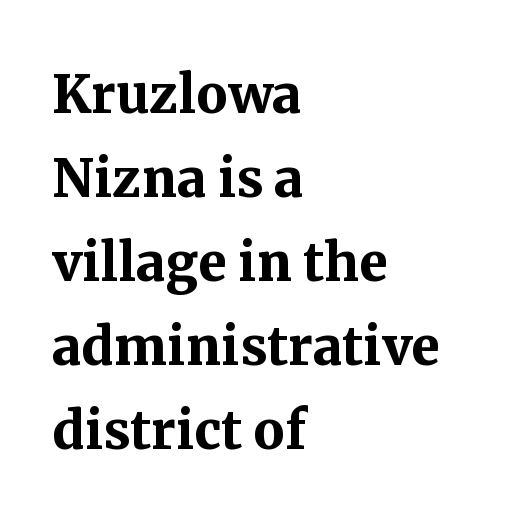
{"serif": "yes", "italic": "no", "bold": "yes", "weight": "semibold", "width": "normal", "stroke_contrast": "medium", "x_height": "medium", "monospaced": "no", "underline": "no", "align": "left", "line_spacing_ratio": 1.2, "letter_spacing": "normal", "letter_spacing_em": 0.0, "glyph_px": 70}
